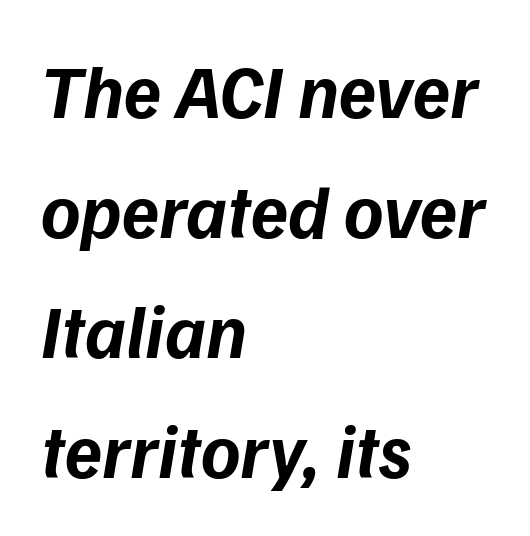
Q: Is the text bold? A: Yes.
Q: Is the typeface a serif or a sans-serif typeface? A: Sans-serif.
Q: Is the text underlined? A: No.
Q: How is the paragraph aligned? A: Left-aligned.
Q: Is the spacing between letters normal or unusually wide? A: Normal.
Q: Is the spacing between lines tight, normal or loose? A: Normal.
Q: Width (condensed, normal, or wide)? A: Normal.
Q: Stroke contrast? A: Low.
Q: x-height? A: Medium.
Q: Monospaced? A: No.
